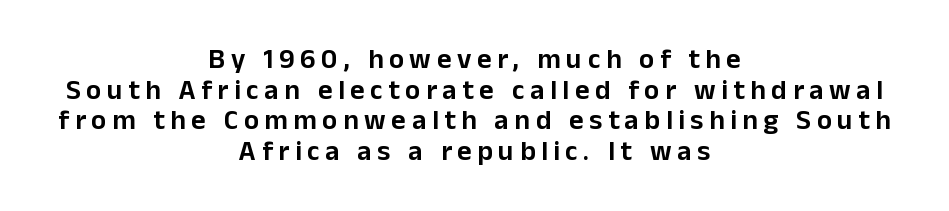
The type sits square on the baseline with zero lean. The letters advance in unequal steps, a hallmark of proportional type. The strip under each line holds only bare page. The font family rendered here belongs to the sans-serif group. The letterforms stand isolated, each surrounded by extra space. Visually the block forms a symmetrical silhouette, jagged on both flanks.
